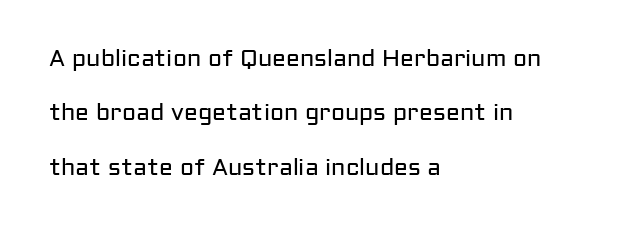
Q: Is the text bold? A: No.
Q: Is the text italic (slanted)? A: No, it is upright.
Q: Is the text underlined? A: No.
Q: How is the paragraph aligned? A: Left-aligned.
Q: Is the spacing between letters normal or unusually wide? A: Normal.
Q: Is the spacing between lines tight, normal or loose? A: Loose.
